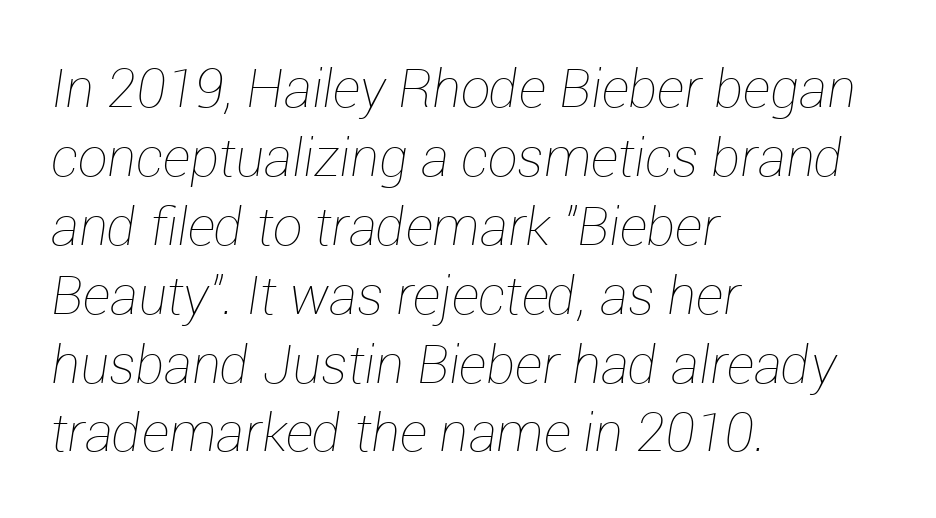
Q: Is the text bold? A: No.
Q: Is the text italic (slanted)? A: Yes, it leans right by about 12 degrees.
Q: Is the text underlined? A: No.
Q: How is the paragraph aligned? A: Left-aligned.
Q: Is the spacing between letters normal or unusually wide? A: Normal.
Q: Is the spacing between lines tight, normal or loose? A: Normal.
Q: Width (condensed, normal, or wide)? A: Normal.
Q: Stroke contrast? A: Low.
Q: x-height? A: Medium.
Q: Monospaced? A: No.
